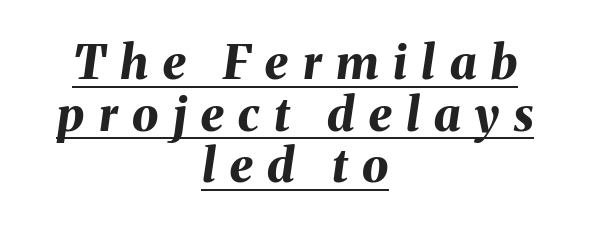
A student would call this center alignment; a typographer would say set centered. Is the letter spacing exaggerated? Yes — the characters are pushed far apart. Like a heading marked for emphasis, these lines bear an underscore. Do the characters align in a grid? No, the font is proportional. As a designer I'd log this as weight 700, bold. A typesetter would mark this as italic.
